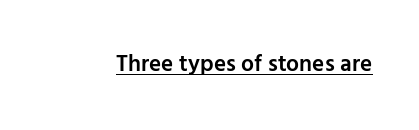
{"italic": "no", "bold": "semi", "underline": "yes", "letter_spacing": "normal", "letter_spacing_em": 0.0, "glyph_px": 23}
